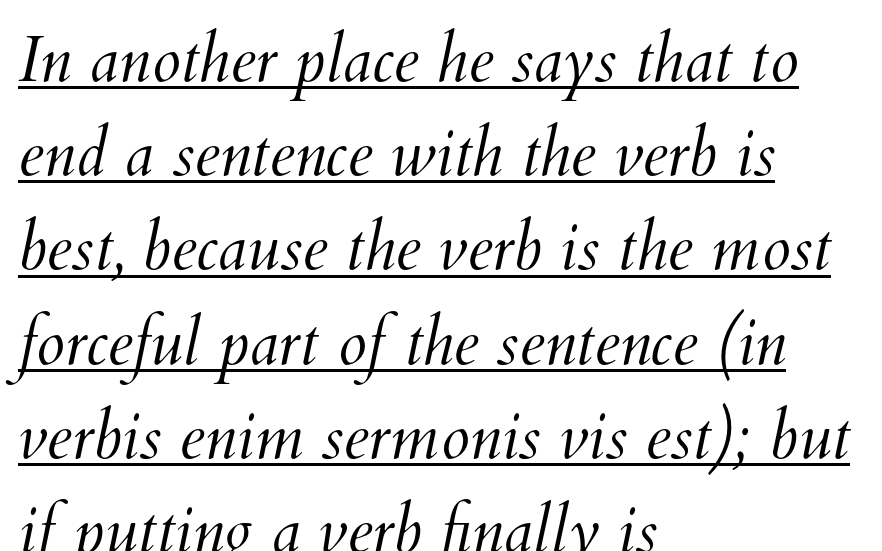
The ragged edge is on the right, which tells us the setting is flush left. No extra tracking has been applied to these lines. Regular leading. Proportional: the letters do not fall into vertical columns.
